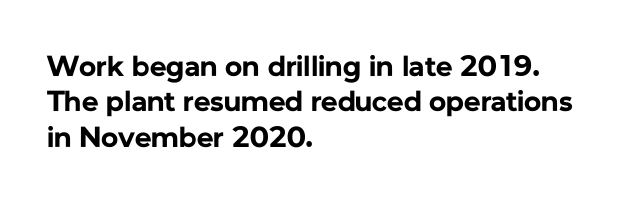
Q: Is the text bold? A: Yes.
Q: Is the text italic (slanted)? A: No, it is upright.
Q: Is the typeface a serif or a sans-serif typeface? A: Sans-serif.
Q: Is the text underlined? A: No.
Q: How is the paragraph aligned? A: Left-aligned.
Q: Is the spacing between letters normal or unusually wide? A: Normal.
Q: Width (condensed, normal, or wide)? A: Normal.
Q: Stroke contrast? A: Low.
Q: x-height? A: Medium.
Q: Monospaced? A: No.
